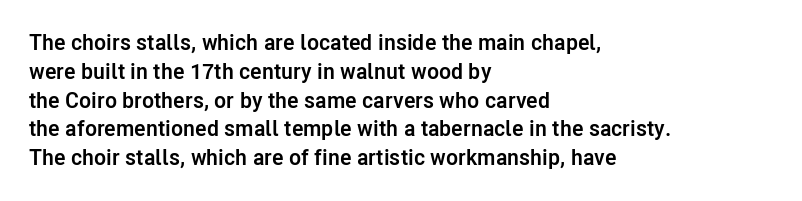
The rows are spaced the way most documents space them. Its strokes are broad and dark, the hallmark of bold type. Posture: upright roman. A bare baseline throughout the passage.
